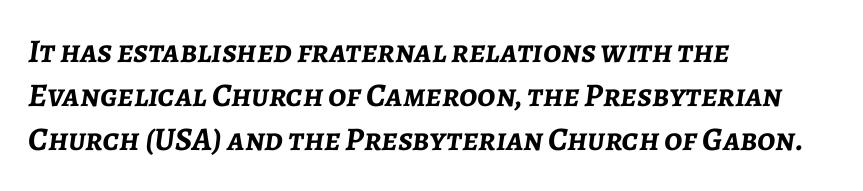
{"italic": "yes", "lean": "right", "slant_degrees": 7, "bold": "yes", "weight": "semibold", "width": "normal", "stroke_contrast": "low", "x_height": "medium", "monospaced": "no", "underline": "no", "align": "left", "line_spacing": "normal", "line_spacing_ratio": 1.34, "letter_spacing": "normal", "letter_spacing_em": 0.0, "glyph_px": 33}
